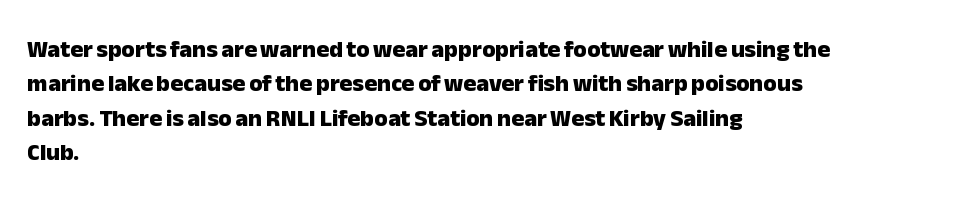
The image shows 24 px bold type, upright; set left-aligned, normal line spacing (1.43x), normal letter spacing, not underlined.
